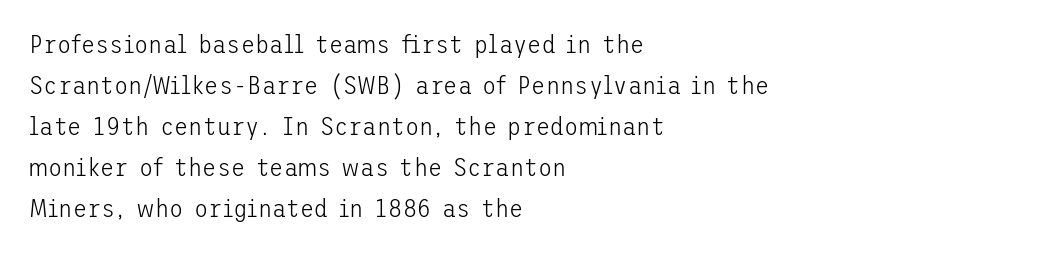
Q: Is the text bold? A: No.
Q: Is the text italic (slanted)? A: No, it is upright.
Q: Is the text underlined? A: No.
Q: How is the paragraph aligned? A: Left-aligned.
Q: Is the spacing between letters normal or unusually wide? A: Normal.
Q: Is the spacing between lines tight, normal or loose? A: Normal.
